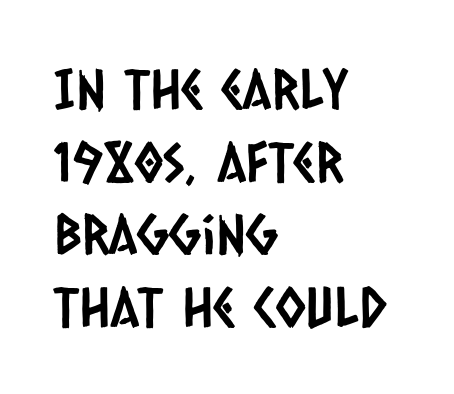
A sans-serif font was chosen for this passage. Type without underlining. Think of a printed novel: that variable character pitch is what you see here. Honestly, the letter spacing is just normal — you wouldn't notice it. The vertical gap from one line to the next is medium.
